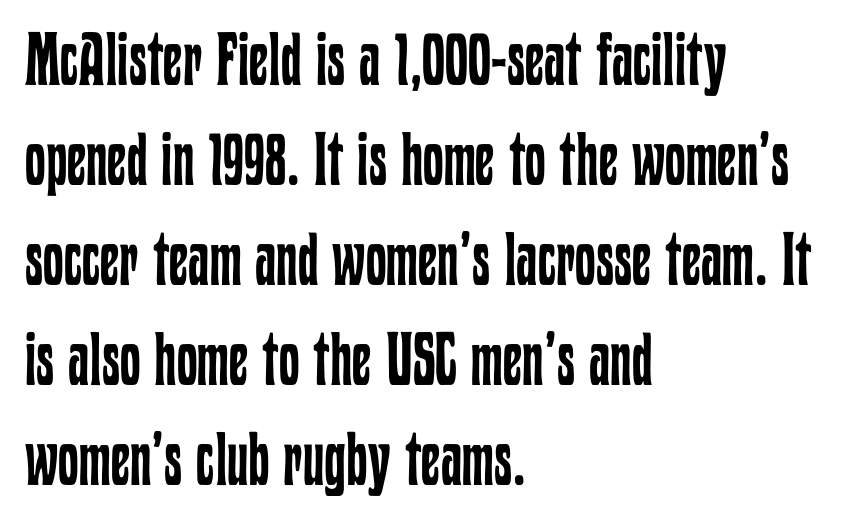
{"italic": "no", "bold": "no", "weight": "regular", "width": "condensed", "stroke_contrast": "low", "x_height": "medium", "monospaced": "no", "underline": "no", "align": "left", "line_spacing": "normal", "line_spacing_ratio": 1.35, "letter_spacing": "normal", "letter_spacing_em": 0.0, "glyph_px": 74}
